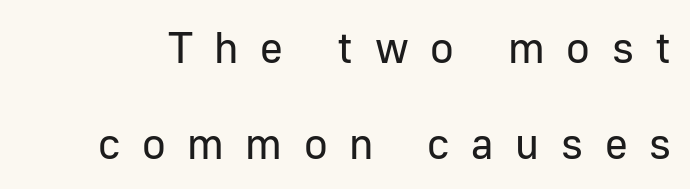
Q: Is the text bold? A: No.
Q: Is the text italic (slanted)? A: No, it is upright.
Q: Is the typeface a serif or a sans-serif typeface? A: Sans-serif.
Q: Is the text underlined? A: No.
Q: Is the spacing between letters normal or unusually wide? A: Unusually wide.
Q: Is the spacing between lines tight, normal or loose? A: Loose.
Q: Width (condensed, normal, or wide)? A: Normal.
Q: Stroke contrast? A: Low.
Q: x-height? A: Medium.
Q: Monospaced? A: No.
